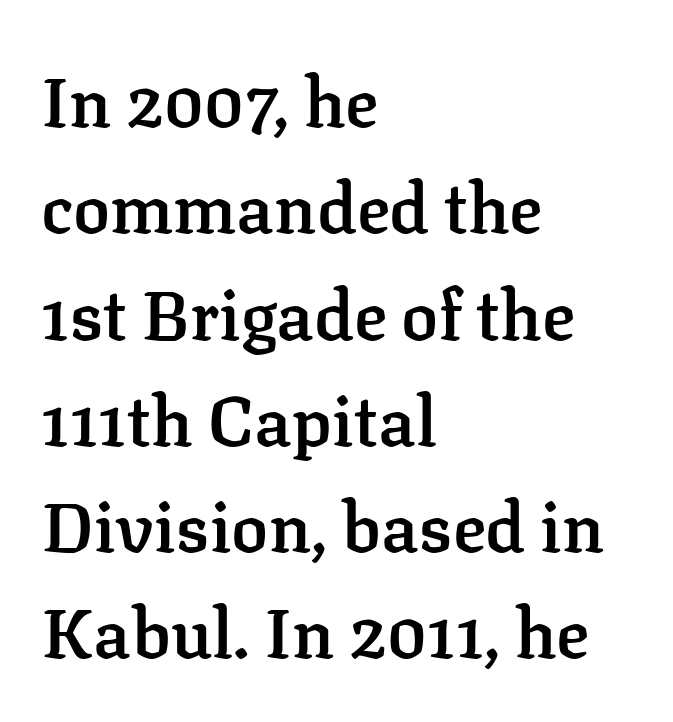
Q: Is the text bold? A: Semi-bold.
Q: Is the text italic (slanted)? A: No, it is upright.
Q: Is the typeface a serif or a sans-serif typeface? A: Serif.
Q: Is the text underlined? A: No.
Q: How is the paragraph aligned? A: Left-aligned.
Q: Is the spacing between letters normal or unusually wide? A: Normal.
Q: Is the spacing between lines tight, normal or loose? A: Normal.
Q: Width (condensed, normal, or wide)? A: Normal.
Q: Stroke contrast? A: Low.
Q: x-height? A: Medium.
Q: Monospaced? A: No.
